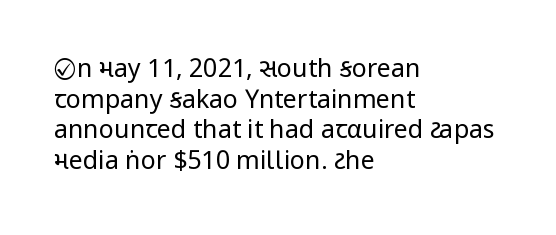
Q: Is the text bold? A: No.
Q: Is the text italic (slanted)? A: No, it is upright.
Q: Is the text underlined? A: No.
Q: How is the paragraph aligned? A: Left-aligned.
Q: Is the spacing between letters normal or unusually wide? A: Normal.
